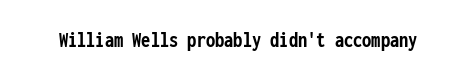
Q: Is the text bold? A: Yes.
Q: Is the text italic (slanted)? A: No, it is upright.
Q: Is the text underlined? A: No.
Q: Is the spacing between letters normal or unusually wide? A: Normal.
